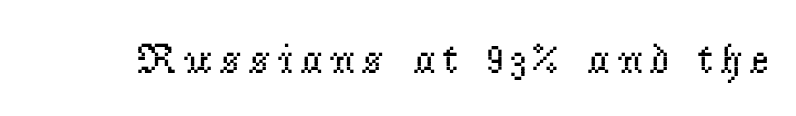
Is the type heavy? It reads as light-to-regular instead. Tall strokes in this sample are plumb rather than angled. Clear beneath every line of the passage. These lines are composed in type with serifs. Character widths vary here, with narrow letters taking less room than wide ones.
